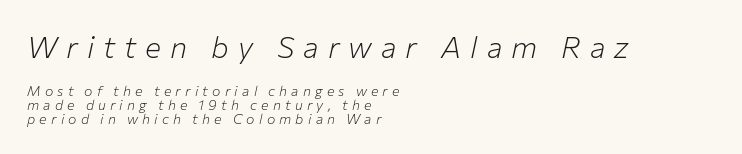
Q: Is the text bold? A: No.
Q: Is the text italic (slanted)? A: Yes, it leans right by about 12 degrees.
Q: Is the text underlined? A: No.
Q: How is the paragraph aligned? A: Left-aligned.
Q: Is the spacing between letters normal or unusually wide? A: Unusually wide.
Q: Is the spacing between lines tight, normal or loose? A: Tight.
Q: Which block of text is set in a larger size, the first (top) or the second (bottom)? A: The first (top) one.
Q: Width (condensed, normal, or wide)? A: Normal.
Q: Stroke contrast? A: Low.
Q: x-height? A: Medium.
Q: Monospaced? A: No.
